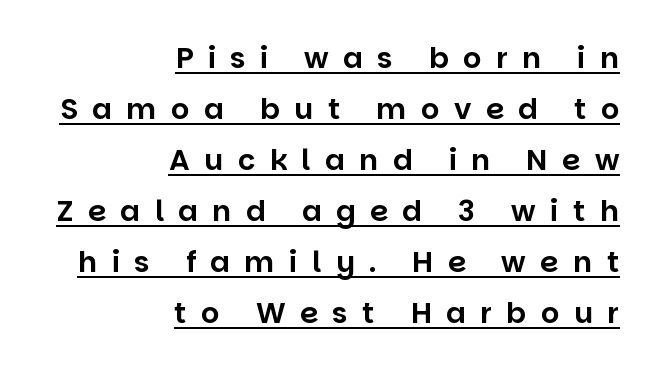
{"serif": "no", "italic": "no", "width": "normal", "stroke_contrast": "low", "x_height": "large", "monospaced": "no", "underline": "yes", "align": "right", "line_spacing_ratio": 1.76, "letter_spacing": "wide", "letter_spacing_em": 0.5, "glyph_px": 29}
